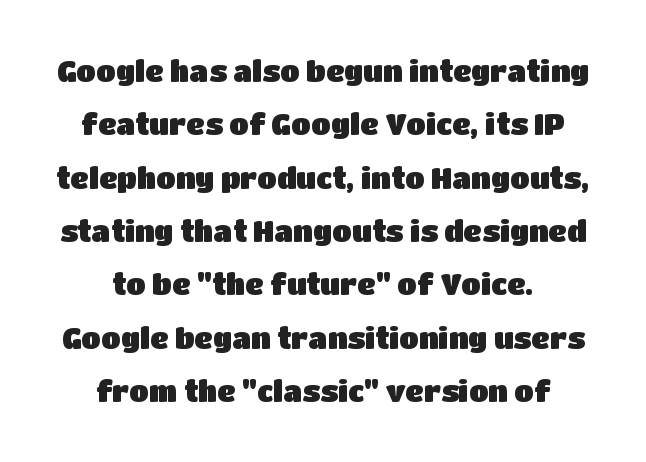
{"serif": "no", "italic": "no", "width": "normal", "stroke_contrast": "low", "x_height": "large", "monospaced": "no", "underline": "no", "align": "center", "line_spacing_ratio": 1.84, "letter_spacing": "normal", "letter_spacing_em": 0.0, "glyph_px": 29}
